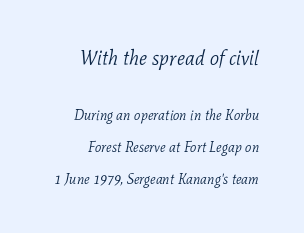
{"italic": "yes", "lean": "right", "slant_degrees": 11, "bold": "no", "underline": "no", "align": "right", "line_spacing": "loose", "line_spacing_ratio": 2.27, "letter_spacing": "normal", "letter_spacing_em": 0.0, "larger_block": "first", "size_ratio": 1.43, "glyph_px": 20}
